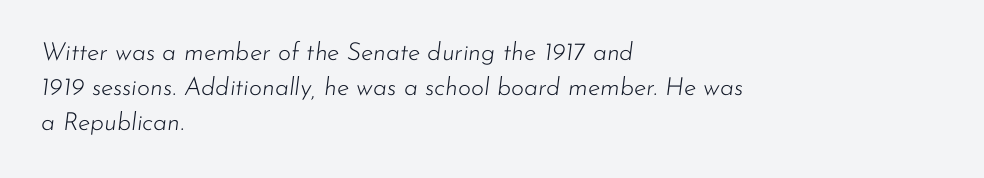
{"italic": "yes", "lean": "right", "slant_degrees": 7, "bold": "no", "underline": "no", "align": "left", "line_spacing": "normal", "line_spacing_ratio": 1.4, "letter_spacing": "normal", "letter_spacing_em": 0.0, "glyph_px": 25}
